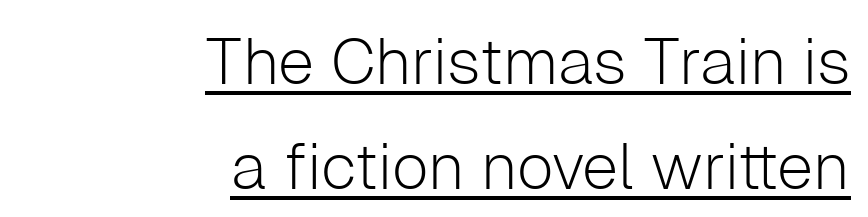
Q: Is the text bold? A: No.
Q: Is the text italic (slanted)? A: No, it is upright.
Q: Is the typeface a serif or a sans-serif typeface? A: Sans-serif.
Q: Is the text underlined? A: Yes.
Q: How is the paragraph aligned? A: Right-aligned.
Q: Is the spacing between letters normal or unusually wide? A: Normal.
Q: Is the spacing between lines tight, normal or loose? A: Normal.
Q: Width (condensed, normal, or wide)? A: Normal.
Q: Stroke contrast? A: Low.
Q: x-height? A: Medium.
Q: Monospaced? A: No.
